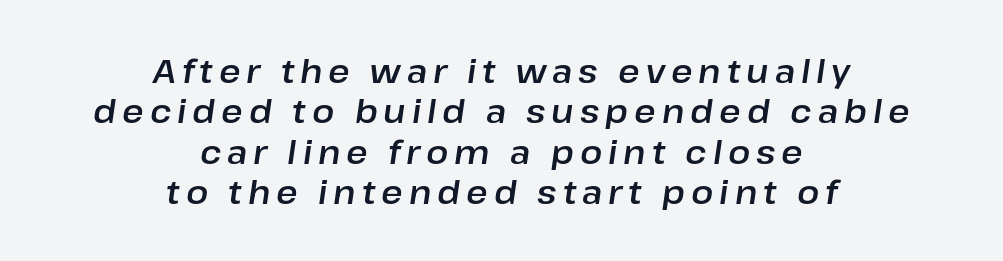
The words here are not underlined. The face used here is proportionally spaced, like ordinary book or web type. The rendering applies a slant to the glyphs. Which margin do the lines hug? Neither — every line sits in the middle.
